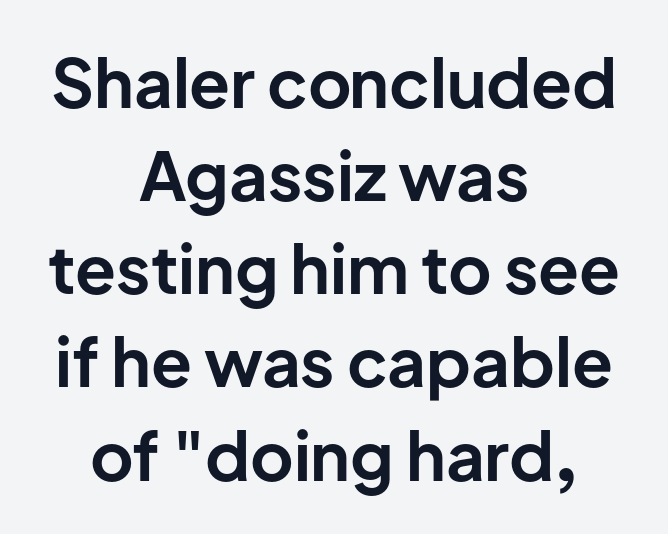
Q: Is the text bold? A: Yes.
Q: Is the text italic (slanted)? A: No, it is upright.
Q: Is the typeface a serif or a sans-serif typeface? A: Sans-serif.
Q: Is the text underlined? A: No.
Q: How is the paragraph aligned? A: Centered.
Q: Is the spacing between letters normal or unusually wide? A: Normal.
Q: Is the spacing between lines tight, normal or loose? A: Normal.
Q: Width (condensed, normal, or wide)? A: Normal.
Q: Stroke contrast? A: Low.
Q: x-height? A: Medium.
Q: Monospaced? A: No.
